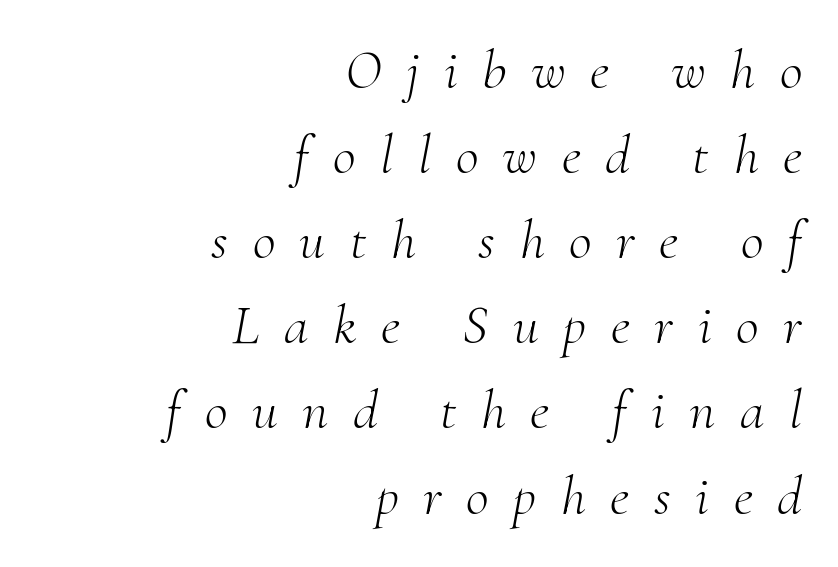
{"serif": "yes", "italic": "yes", "lean": "right", "slant_degrees": 10, "bold": "no", "weight": "light", "width": "normal", "stroke_contrast": "medium", "x_height": "small", "monospaced": "no", "underline": "no", "align": "right", "line_spacing": "normal", "line_spacing_ratio": 1.52, "letter_spacing": "wide", "letter_spacing_em": 0.44, "glyph_px": 56}
